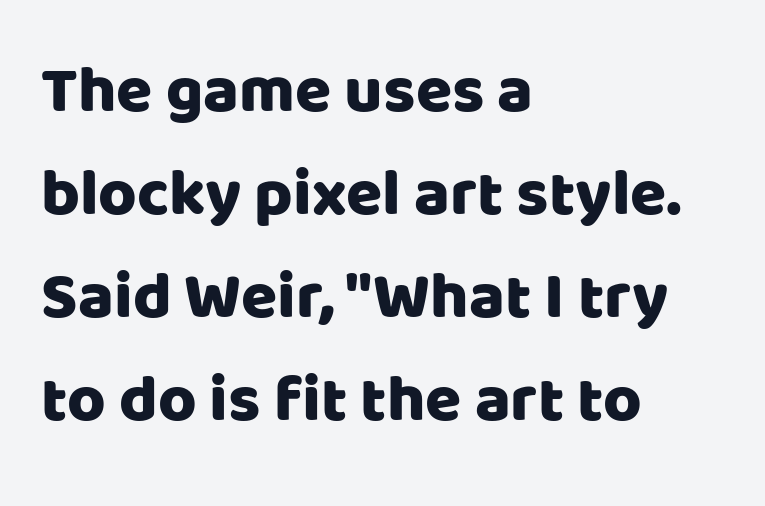
The axis of the letterforms is exactly vertical. Rule under the text: the space is simply empty. A typesetter would label this face a sans. Character widths vary here, with narrow letters taking less room than wide ones.
